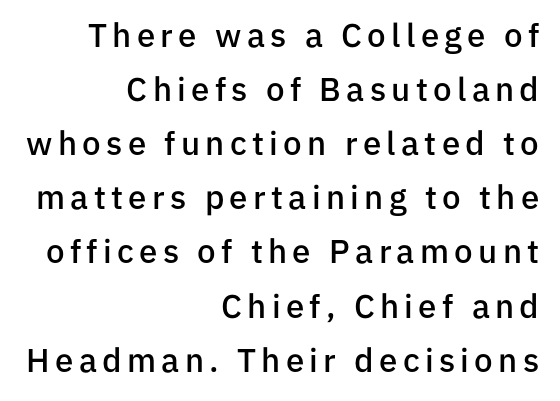
The image shows 33 px semibold sans-serif type, upright; set right-aligned, normal line spacing (1.64x), not underlined; low stroke contrast and a medium x-height.
